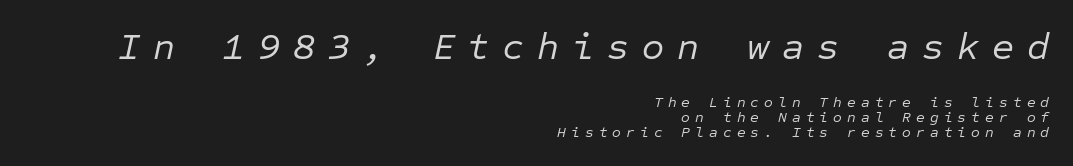
The image shows 38 px regular-weight type, italic (leaning right), monospaced; set right-aligned, tight line spacing (1.01x), unusually wide letter spacing (+0.34 em), not underlined; the first (top) block is 2.53x larger; low stroke contrast and a medium x-height.
